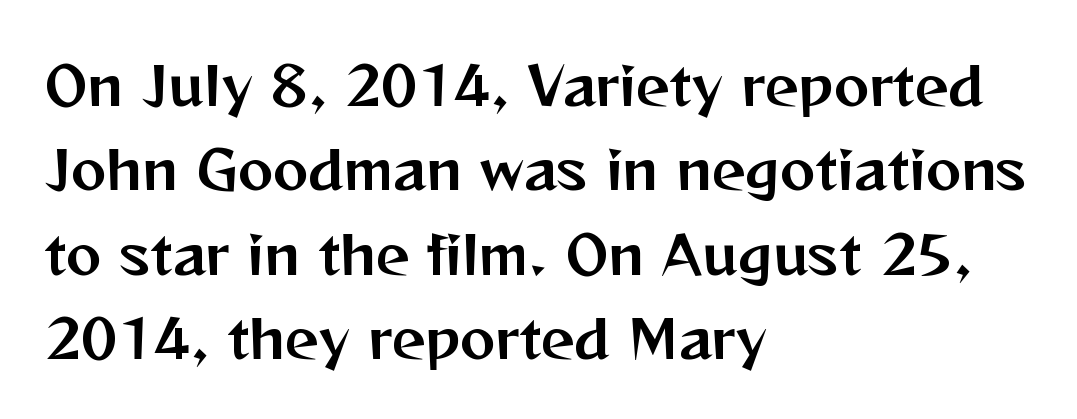
The image shows 53 px sans-serif type, upright; set left-aligned, normal line spacing (1.59x), normal letter spacing, not underlined; medium stroke contrast and a medium x-height.
